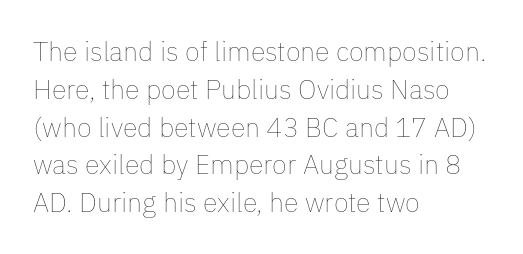
The image shows 27 px text type, upright; set left-aligned, normal line spacing (1.4x), normal letter spacing, not underlined.
